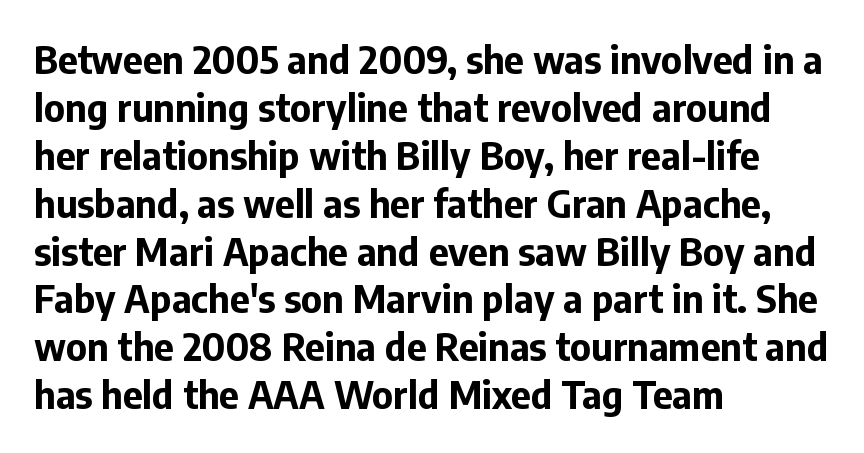
The image shows 38 px bold sans-serif type, upright; set left-aligned, normal line spacing (1.26x), normal letter spacing, not underlined; low stroke contrast and a medium x-height.
